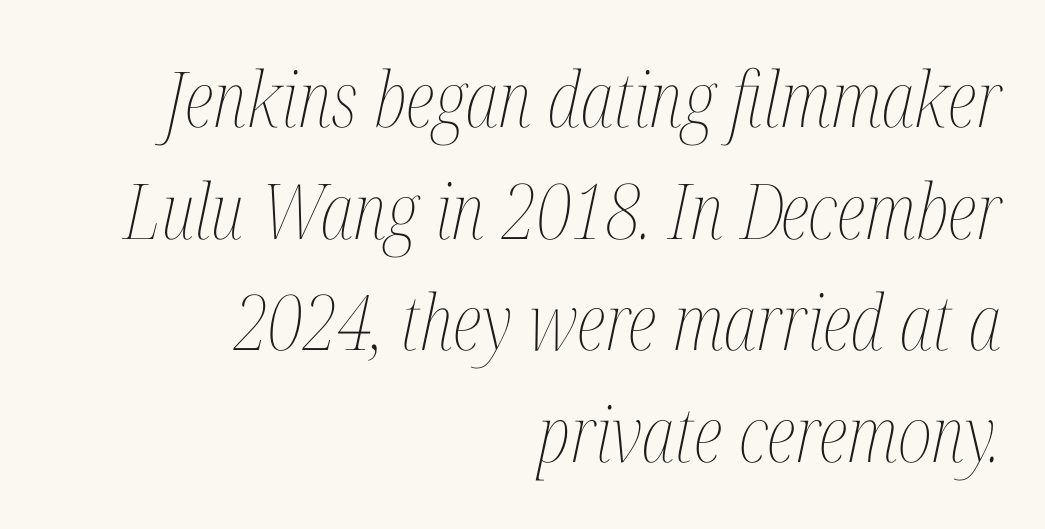
Q: Is the text bold? A: No.
Q: Is the text italic (slanted)? A: Yes, it leans right by about 12 degrees.
Q: Is the text underlined? A: No.
Q: How is the paragraph aligned? A: Right-aligned.
Q: Is the spacing between letters normal or unusually wide? A: Normal.
Q: Is the spacing between lines tight, normal or loose? A: Normal.
Q: Width (condensed, normal, or wide)? A: Condensed.
Q: Stroke contrast? A: Medium.
Q: x-height? A: Medium.
Q: Monospaced? A: No.
